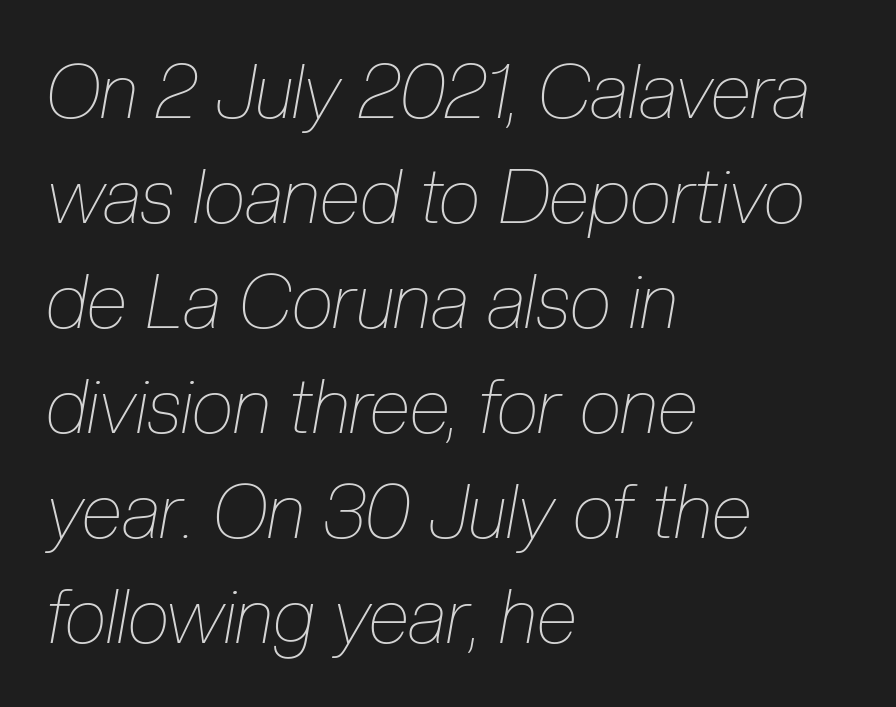
Each row of text sits above clean, open space. How would I describe the line gaps? Plain and ordinary. Weight class: somewhere from thin through regular. Alignment: flush left. Note the varied advance widths — an 'i' is clearly narrower than an 'm'. The horizontal fit of the characters is conventional and even.
